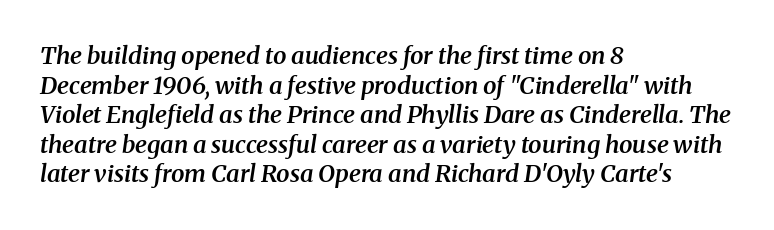
Q: Is the text bold? A: Semi-bold.
Q: Is the text italic (slanted)? A: Yes, it leans right by about 8 degrees.
Q: Is the text underlined? A: No.
Q: How is the paragraph aligned? A: Left-aligned.
Q: Is the spacing between letters normal or unusually wide? A: Normal.
